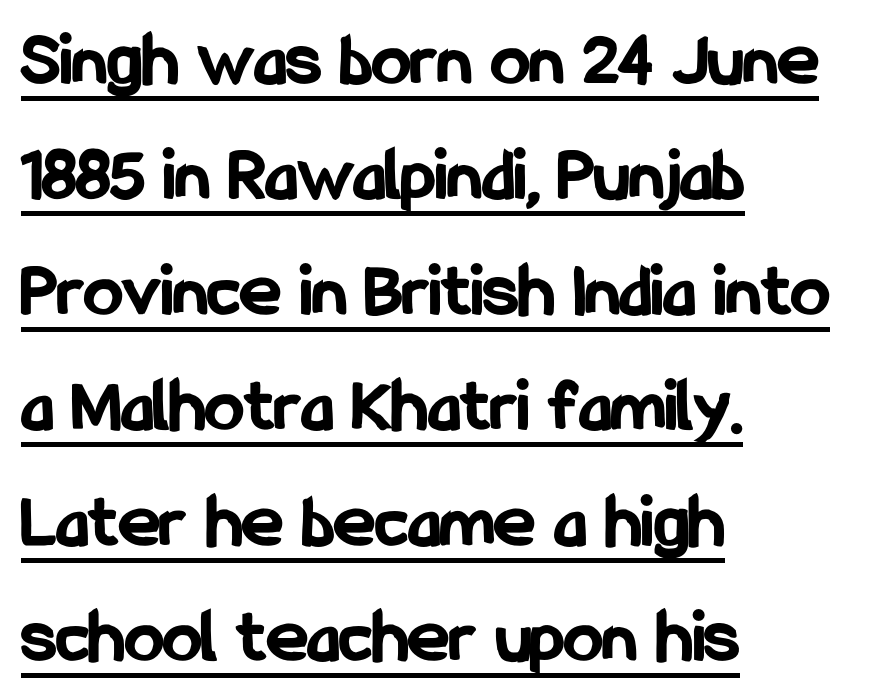
The image shows 78 px bold, condensed sans-serif type, upright; set left-aligned, normal line spacing (1.48x), normal letter spacing, underlined; low stroke contrast and a medium x-height.
